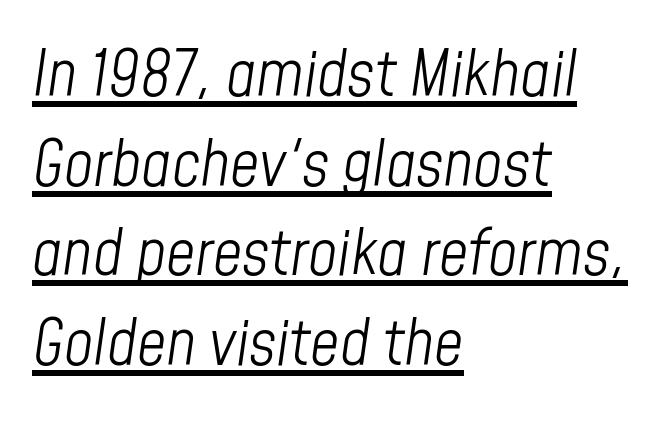
The image shows 64 px light, condensed type, italic (leaning right); set left-aligned, normal line spacing (1.4x), normal letter spacing, underlined; low stroke contrast and a medium x-height.
